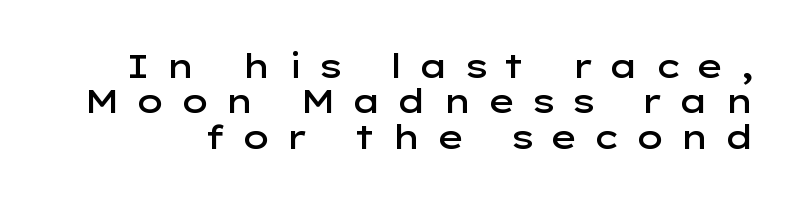
Q: Is the text bold? A: Semi-bold.
Q: Is the text italic (slanted)? A: No, it is upright.
Q: Is the typeface a serif or a sans-serif typeface? A: Sans-serif.
Q: Is the text underlined? A: No.
Q: Is the spacing between letters normal or unusually wide? A: Unusually wide.
Q: Is the spacing between lines tight, normal or loose? A: Tight.
Q: Width (condensed, normal, or wide)? A: Wide.
Q: Stroke contrast? A: Low.
Q: x-height? A: Medium.
Q: Monospaced? A: No.
